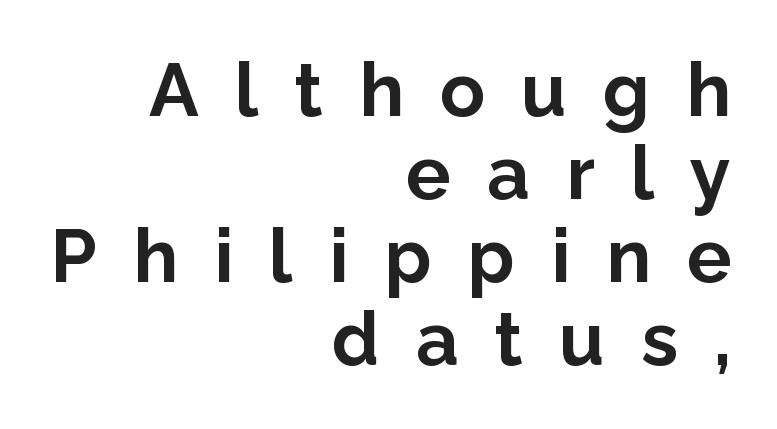
{"serif": "no", "italic": "no", "bold": "yes", "weight": "bold", "width": "normal", "stroke_contrast": "low", "x_height": "medium", "monospaced": "no", "underline": "no", "align": "right", "line_spacing": "tight", "line_spacing_ratio": 1.12, "letter_spacing": "wide", "letter_spacing_em": 0.49, "glyph_px": 74}
